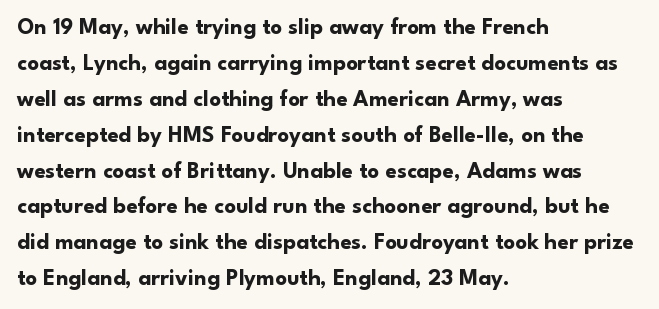
The line-height multiplier appears to be the usual default. Plain, unruled lines of type. The type is set solid horizontally, with unmodified tracking. Horizontal alignment here is leftward, the default for most running prose. Does the weight exceed regular? Yes, all the way to bold.
